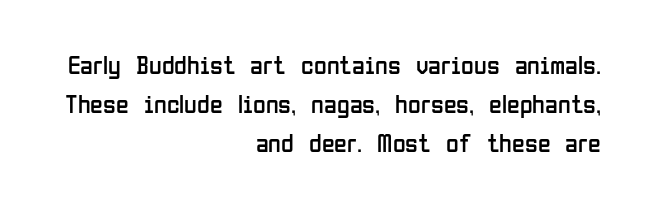
The image shows 26 px text type, upright; set right-aligned, normal line spacing (1.5x), normal letter spacing, not underlined.
